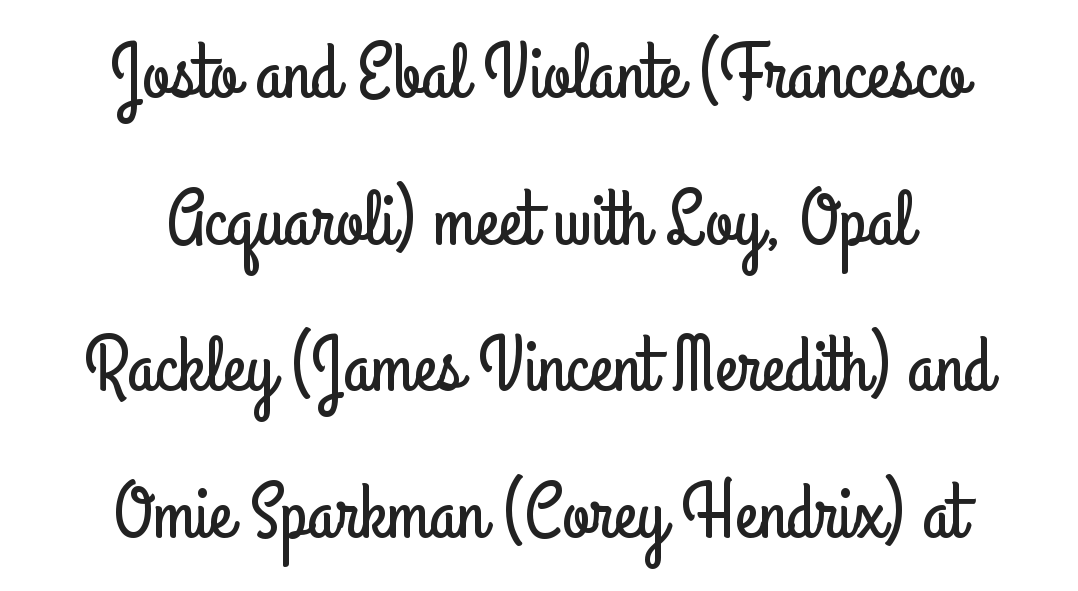
The image shows 78 px condensed sans-serif type; set centered, line spacing 1.88x, normal letter spacing, not underlined; low stroke contrast and a small x-height.
